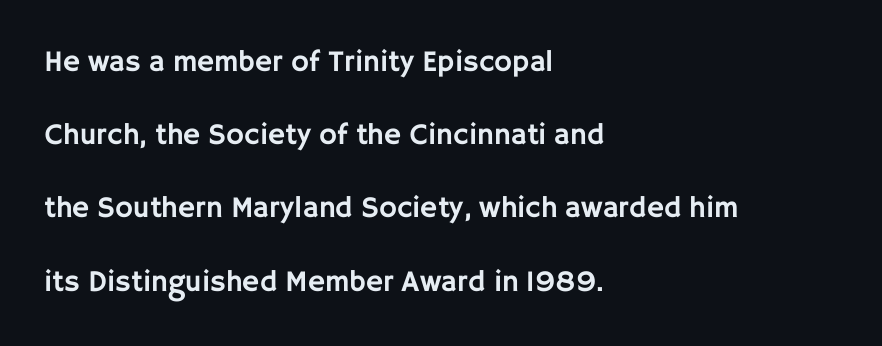
A typesetter would mark this as roman, not italic. The rendering uses a large line-height, opening up the rows. If you drew a ruler down the left edge, every line would touch it. Looks like regular typesetting: each glyph gets only the width it needs. This rendering leaves character spacing at its baseline value. The string is rendered with underlining switched off.
